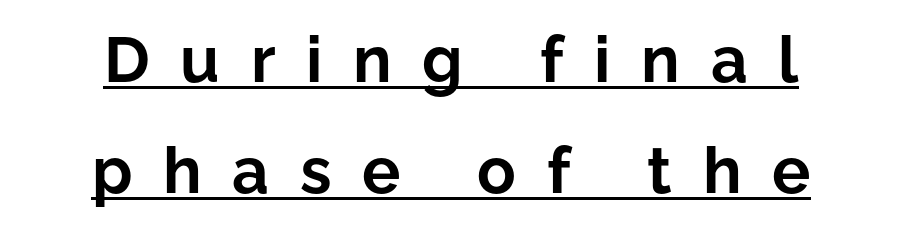
The image shows 64 px bold sans-serif type, upright; set centered, line spacing 1.73x, unusually wide letter spacing (+0.48 em), underlined; low stroke contrast and a medium x-height.
